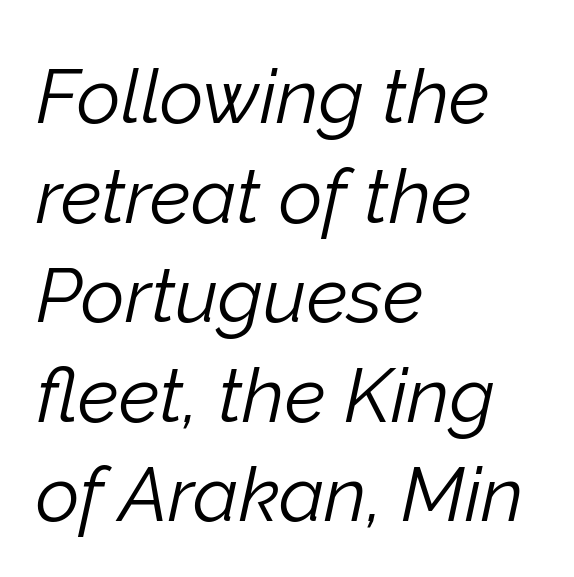
The image shows 76 px light type, italic (leaning right); set left-aligned, normal line spacing (1.31x), normal letter spacing, not underlined; low stroke contrast and a medium x-height.
